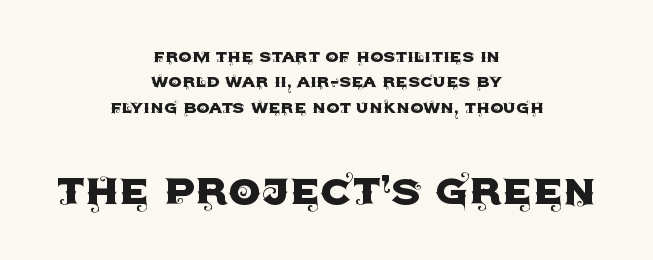
The image shows 52 px sans-serif type, upright; set centered, line spacing 1.21x, normal letter spacing, not underlined; the second (bottom) block is 2.48x larger; a large x-height.
